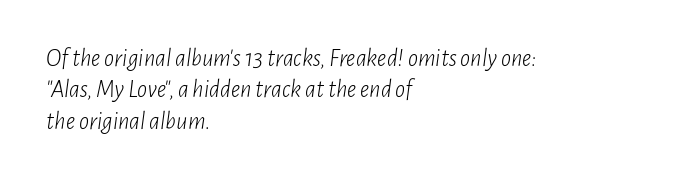
{"italic": "yes", "lean": "right", "slant_degrees": 7, "bold": "no", "underline": "no", "align": "left", "line_spacing": "normal", "line_spacing_ratio": 1.26, "letter_spacing": "normal", "letter_spacing_em": 0.0, "glyph_px": 25}
